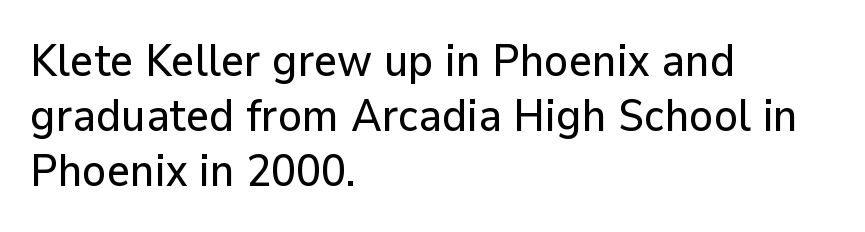
The image shows 45 px sans-serif type, upright; set left-aligned, line spacing 1.22x, normal letter spacing, not underlined; low stroke contrast and a medium x-height.
